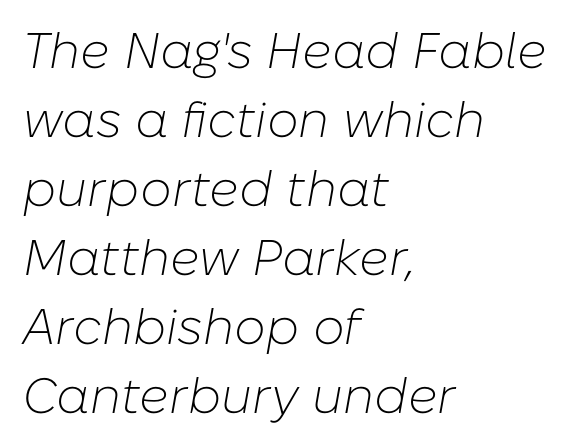
The image shows 50 px light type, italic (leaning right); set left-aligned, normal line spacing (1.38x), normal letter spacing, not underlined; low stroke contrast and a medium x-height.
